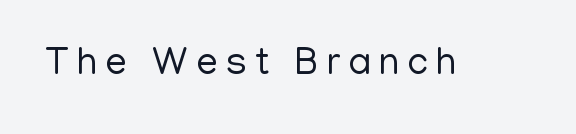
The image shows 39 px regular-weight sans-serif type, upright; set unusually wide letter spacing (+0.2 em), not underlined; low stroke contrast and a medium x-height.
